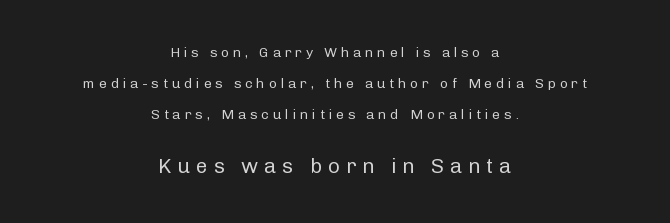
Q: Is the text bold? A: No.
Q: Is the text italic (slanted)? A: No, it is upright.
Q: Is the text underlined? A: No.
Q: How is the paragraph aligned? A: Centered.
Q: Is the spacing between letters normal or unusually wide? A: Unusually wide.
Q: Is the spacing between lines tight, normal or loose? A: Loose.
Q: Which block of text is set in a larger size, the first (top) or the second (bottom)? A: The second (bottom) one.
